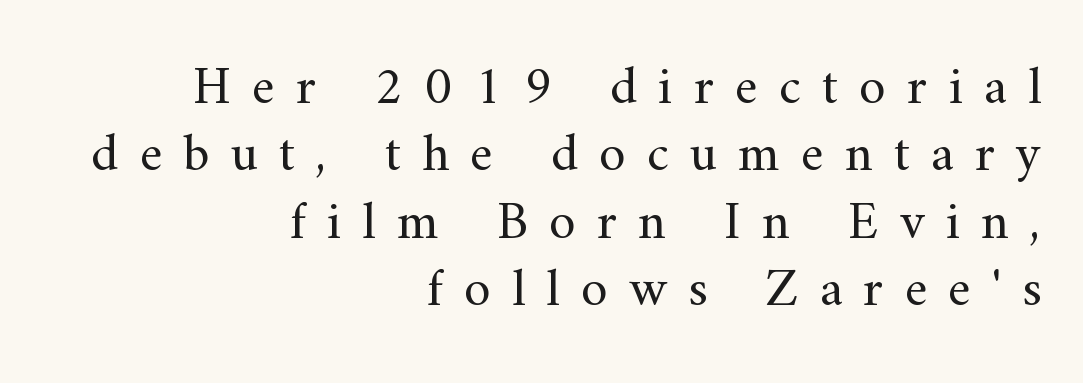
{"serif": "yes", "italic": "no", "bold": "no", "weight": "regular", "width": "normal", "stroke_contrast": "medium", "x_height": "small", "monospaced": "no", "underline": "no", "align": "right", "line_spacing": "normal", "line_spacing_ratio": 1.25, "letter_spacing": "wide", "letter_spacing_em": 0.39, "glyph_px": 54}
